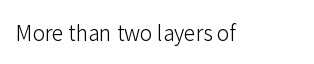
The image shows 21 px text type, upright; set normal letter spacing, not underlined.
